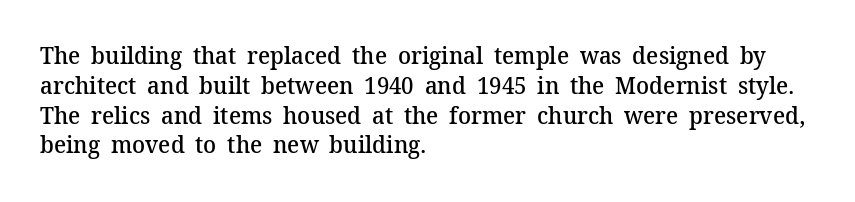
The letters stand upright; this is a roman face. Underline: absent. The sample has been set in demibold, a notch under bold. Here the glyphs are tracked normally, forming tight word shapes.
